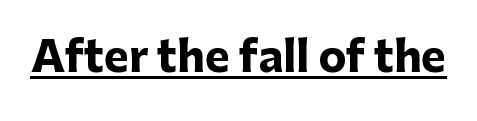
{"serif": "no", "italic": "no", "bold": "yes", "weight": "heavy", "width": "normal", "stroke_contrast": "low", "x_height": "medium", "monospaced": "no", "underline": "yes", "letter_spacing": "normal", "letter_spacing_em": 0.0, "glyph_px": 42}
